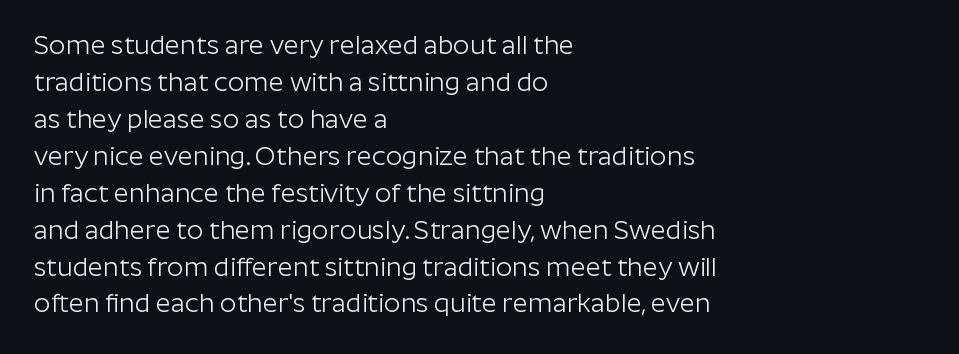
{"italic": "no", "bold": "no", "underline": "no", "align": "left", "line_spacing": "normal", "line_spacing_ratio": 1.42, "letter_spacing": "normal", "letter_spacing_em": 0.0, "glyph_px": 26}
